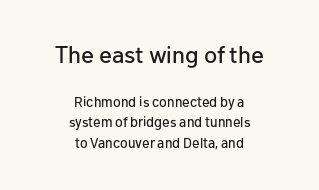
{"italic": "no", "underline": "no", "align": "center", "line_spacing": "normal", "line_spacing_ratio": 1.48, "letter_spacing": "normal", "letter_spacing_em": 0.0, "larger_block": "first", "size_ratio": 1.71, "glyph_px": 24}
